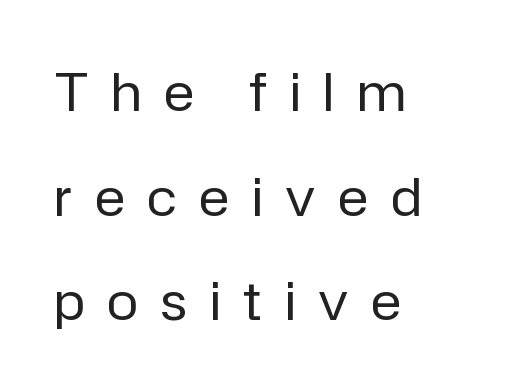
{"serif": "no", "italic": "no", "bold": "no", "weight": "regular", "width": "normal", "stroke_contrast": "low", "x_height": "medium", "monospaced": "no", "underline": "no", "align": "left", "line_spacing": "loose", "line_spacing_ratio": 2.01, "letter_spacing": "wide", "letter_spacing_em": 0.44, "glyph_px": 52}
